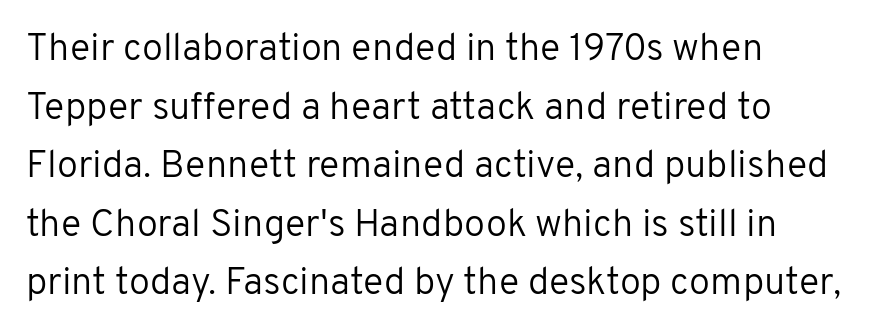
{"serif": "no", "italic": "no", "bold": "no", "weight": "regular", "width": "normal", "stroke_contrast": "low", "x_height": "medium", "monospaced": "no", "underline": "no", "line_spacing": "normal", "line_spacing_ratio": 1.54, "letter_spacing": "normal", "letter_spacing_em": 0.0, "glyph_px": 38}
